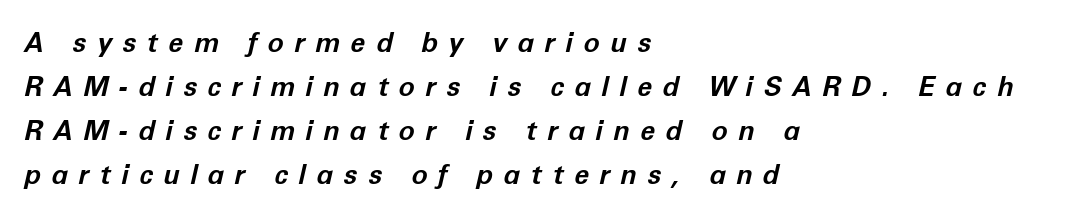
As a designer I'd log this as weight 700, bold. Notice how the stems are inclined rather than vertical — that's the hallmark of italics. Tracking here is generous; glyphs stand well apart from one another. The words here are not underlined. Notice how the passage keeps a crisp vertical edge on the left only.
